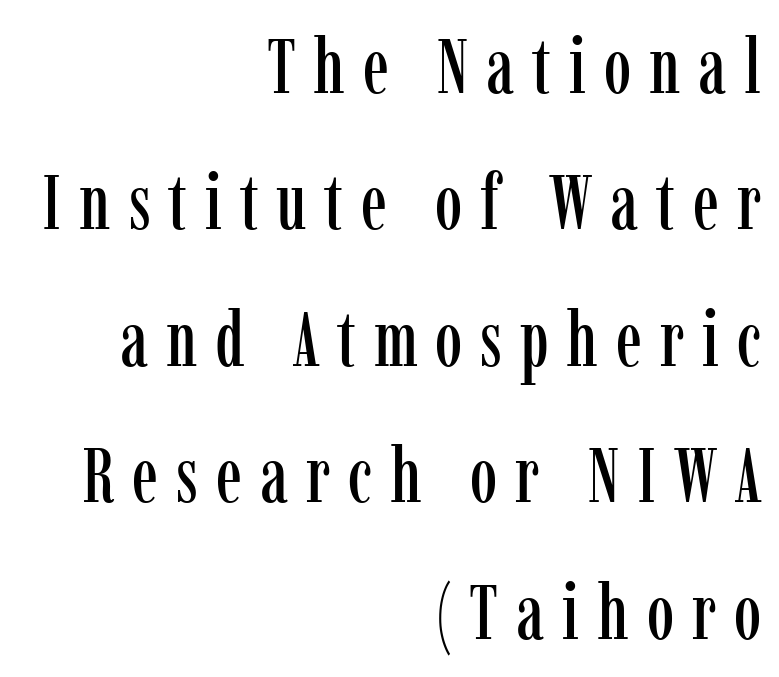
The image shows 78 px condensed serif type, upright; set right-aligned, line spacing 1.75x, unusually wide letter spacing (+0.23 em), not underlined; low stroke contrast and a medium x-height.
